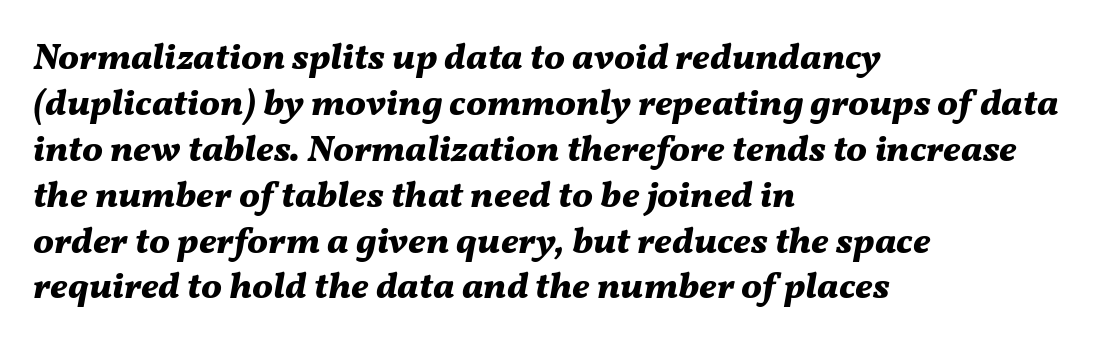
The image shows 37 px bold type, italic (leaning right); set left-aligned, line spacing 1.24x, normal letter spacing, not underlined; medium stroke contrast and a medium x-height.
